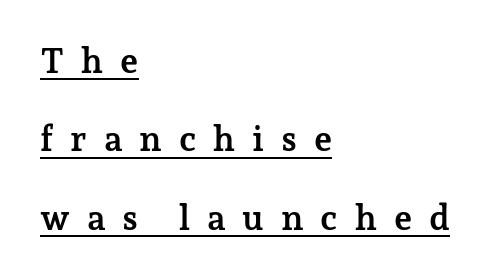
The image shows 35 px semibold serif type, upright; set left-aligned, loose line spacing (2.24x), unusually wide letter spacing (+0.48 em), underlined; low stroke contrast and a medium x-height.
